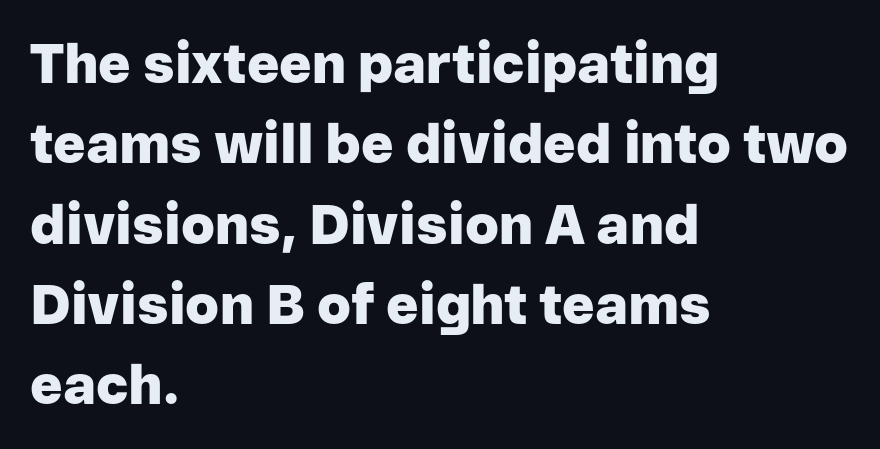
Q: Is the text bold? A: Yes.
Q: Is the text italic (slanted)? A: No, it is upright.
Q: Is the typeface a serif or a sans-serif typeface? A: Sans-serif.
Q: Is the text underlined? A: No.
Q: How is the paragraph aligned? A: Left-aligned.
Q: Is the spacing between letters normal or unusually wide? A: Normal.
Q: Is the spacing between lines tight, normal or loose? A: Normal.
Q: Width (condensed, normal, or wide)? A: Normal.
Q: Stroke contrast? A: Low.
Q: x-height? A: Medium.
Q: Monospaced? A: No.
